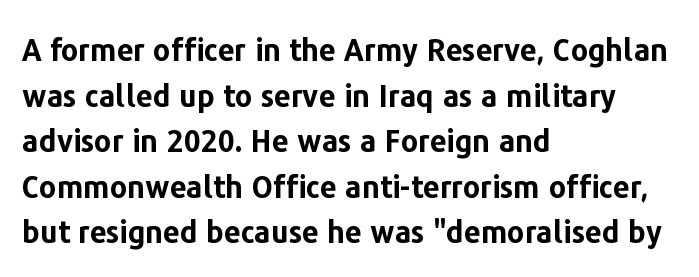
Each word holds together tightly as a unit, with standard inter-letter gaps. If you measured baseline to baseline, you'd find a middling distance. Visually the block forms a straight wall on the left and a jagged coastline on the right. Caption: bold face, heavy strokes. Do the characters align in a grid? No, the font is proportional.
